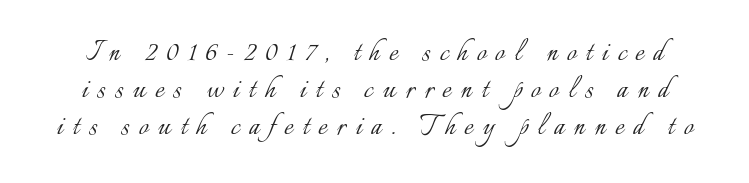
The passage shown is typed in a proportional face where columns would drift. Check under the words: just untouched page. Heaviness? Minimal to ordinary, like unemphasized prose. Students, observe: this is what under-led, compact text looks like. The tracking reads as deliberately expanded to a designer's eye.
